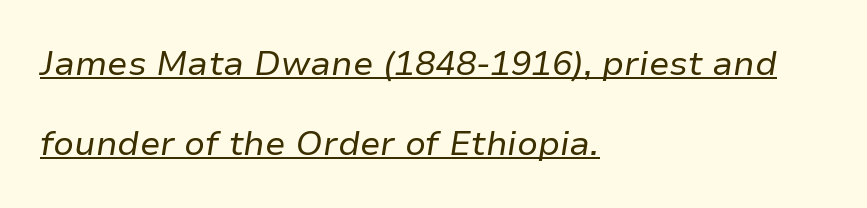
The image shows 34 px regular-weight type, italic (leaning right); set left-aligned, loose line spacing (2.36x), normal letter spacing, underlined; low stroke contrast and a medium x-height.
